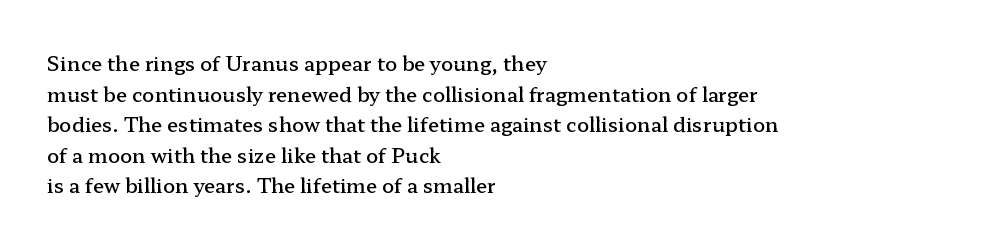
{"italic": "no", "bold": "semi", "underline": "no", "align": "left", "line_spacing": "normal", "line_spacing_ratio": 1.53, "letter_spacing": "normal", "letter_spacing_em": 0.0, "glyph_px": 20}
